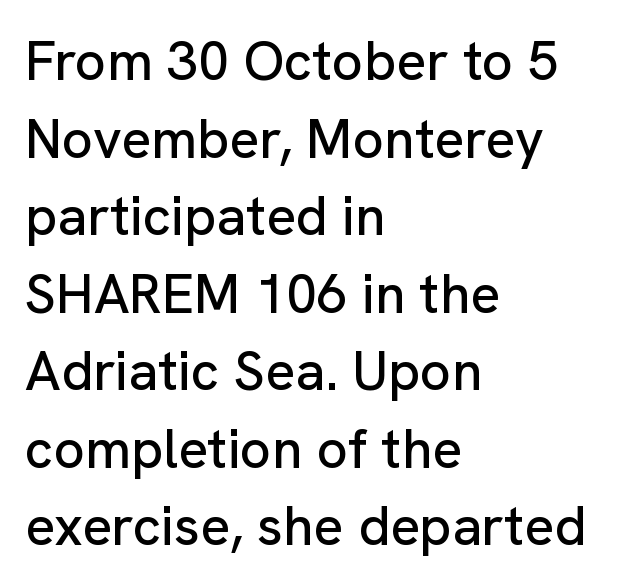
The image shows 55 px sans-serif type, upright; set left-aligned, normal line spacing (1.41x), normal letter spacing, not underlined; low stroke contrast and a medium x-height.
